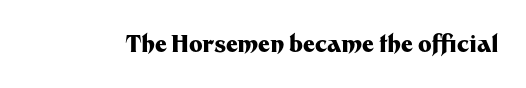
The image shows 23 px bold type, upright; set normal letter spacing, not underlined.
